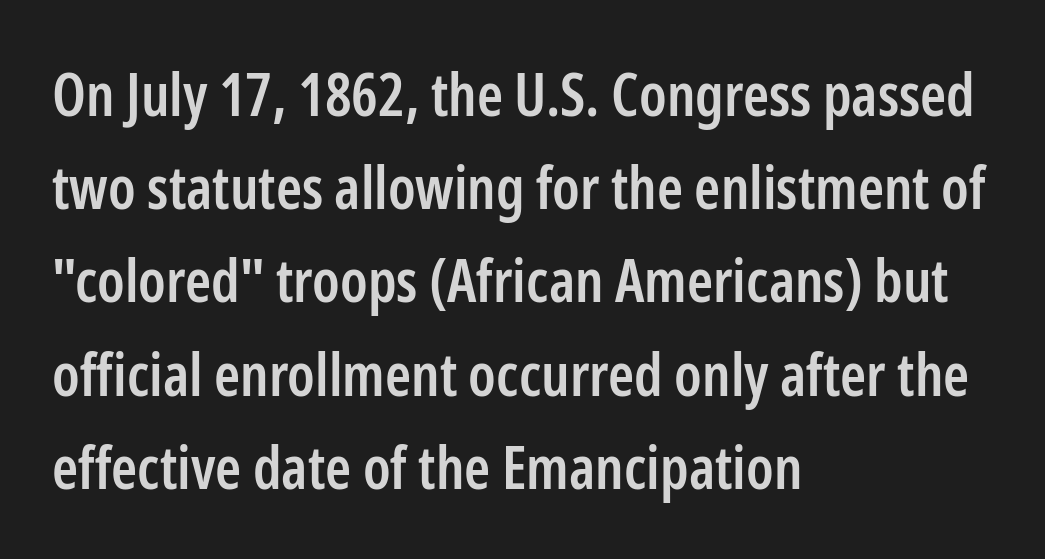
Q: Is the text bold? A: Semi-bold.
Q: Is the text italic (slanted)? A: No, it is upright.
Q: Is the typeface a serif or a sans-serif typeface? A: Sans-serif.
Q: Is the text underlined? A: No.
Q: How is the paragraph aligned? A: Left-aligned.
Q: Is the spacing between letters normal or unusually wide? A: Normal.
Q: Is the spacing between lines tight, normal or loose? A: Normal.
Q: Width (condensed, normal, or wide)? A: Condensed.
Q: Stroke contrast? A: Low.
Q: x-height? A: Medium.
Q: Monospaced? A: No.
